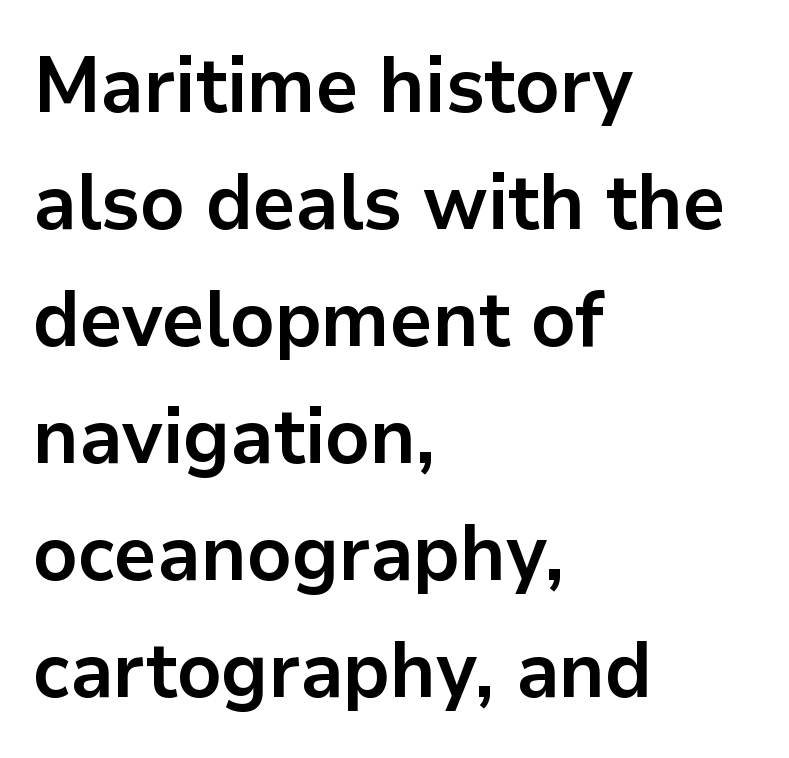
Q: Is the text bold? A: Yes.
Q: Is the text italic (slanted)? A: No, it is upright.
Q: Is the typeface a serif or a sans-serif typeface? A: Sans-serif.
Q: Is the text underlined? A: No.
Q: How is the paragraph aligned? A: Left-aligned.
Q: Is the spacing between letters normal or unusually wide? A: Normal.
Q: Is the spacing between lines tight, normal or loose? A: Normal.
Q: Width (condensed, normal, or wide)? A: Normal.
Q: Stroke contrast? A: Low.
Q: x-height? A: Medium.
Q: Monospaced? A: No.
